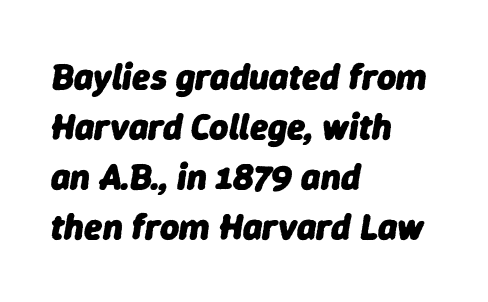
Q: Is the text bold? A: Yes.
Q: Is the text italic (slanted)? A: Yes, it leans right by about 9 degrees.
Q: Is the text underlined? A: No.
Q: How is the paragraph aligned? A: Left-aligned.
Q: Is the spacing between letters normal or unusually wide? A: Normal.
Q: Is the spacing between lines tight, normal or loose? A: Normal.
Q: Width (condensed, normal, or wide)? A: Normal.
Q: Stroke contrast? A: Low.
Q: x-height? A: Medium.
Q: Monospaced? A: No.
